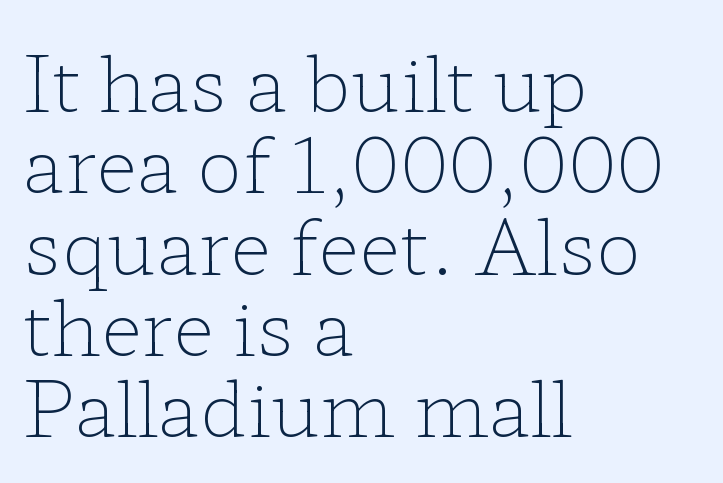
Q: Is the text bold? A: No.
Q: Is the text italic (slanted)? A: No, it is upright.
Q: Is the typeface a serif or a sans-serif typeface? A: Serif.
Q: Is the text underlined? A: No.
Q: How is the paragraph aligned? A: Left-aligned.
Q: Is the spacing between letters normal or unusually wide? A: Normal.
Q: Is the spacing between lines tight, normal or loose? A: Tight.
Q: Width (condensed, normal, or wide)? A: Wide.
Q: Stroke contrast? A: Low.
Q: x-height? A: Medium.
Q: Monospaced? A: No.
